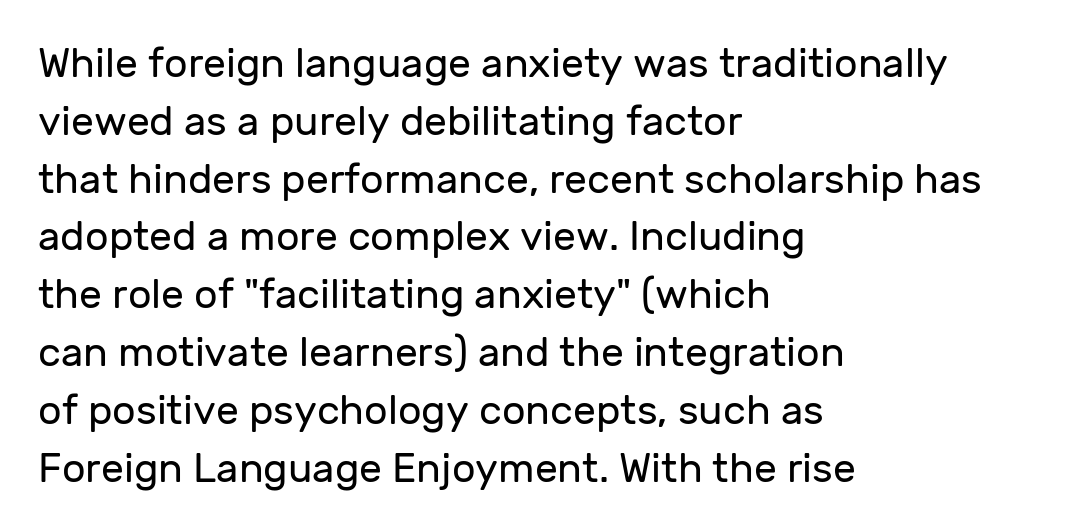
The image shows 41 px regular-weight sans-serif type, upright; set left-aligned, normal line spacing (1.41x), normal letter spacing, not underlined; low stroke contrast and a medium x-height.
